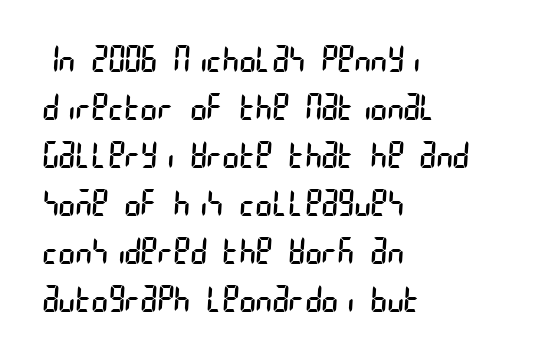
Between one letter and the next there's only the usual sliver of space. Layout note: lines flush left. Is the stroke heavy? The answer is a plain regular-or-lighter. These lines are composed in type without serifs. Words float on clear page, feet unadorned. Leading matches the norm, producing a regular column.
